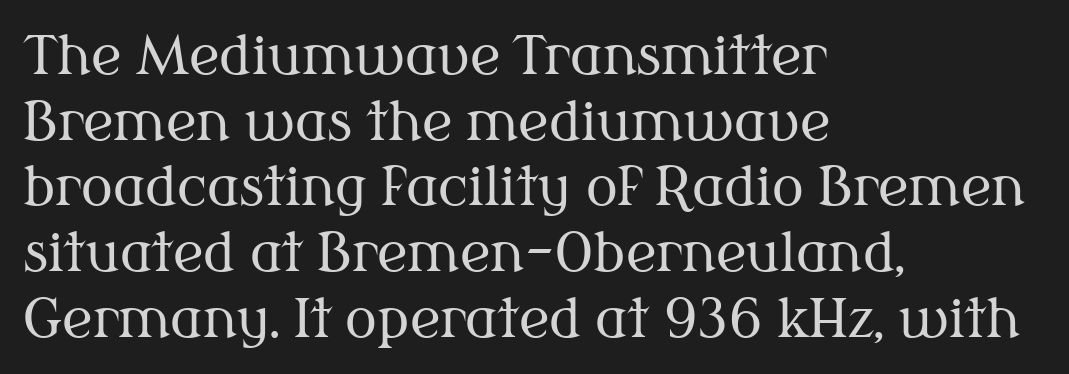
{"serif": "yes", "italic": "no", "bold": "no", "weight": "regular", "width": "normal", "stroke_contrast": "medium", "x_height": "medium", "monospaced": "no", "underline": "no", "align": "left", "line_spacing_ratio": 1.24, "letter_spacing": "normal", "letter_spacing_em": 0.0, "glyph_px": 53}
